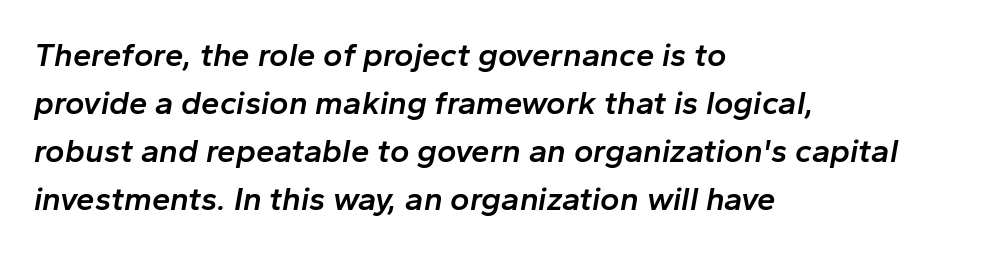
Q: Is the text bold? A: Semi-bold.
Q: Is the text italic (slanted)? A: Yes, it leans right by about 10 degrees.
Q: Is the text underlined? A: No.
Q: How is the paragraph aligned? A: Left-aligned.
Q: Is the spacing between letters normal or unusually wide? A: Normal.
Q: Is the spacing between lines tight, normal or loose? A: Normal.
Q: Width (condensed, normal, or wide)? A: Normal.
Q: Stroke contrast? A: Low.
Q: x-height? A: Medium.
Q: Monospaced? A: No.
